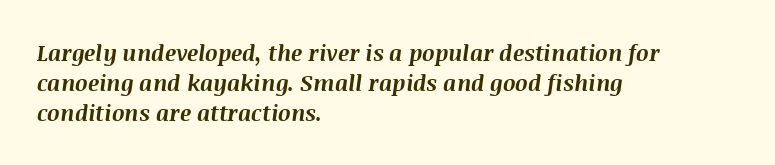
Q: Is the text bold? A: Yes.
Q: Is the text italic (slanted)? A: Yes, it leans right by about 8 degrees.
Q: Is the text underlined? A: No.
Q: How is the paragraph aligned? A: Left-aligned.
Q: Is the spacing between letters normal or unusually wide? A: Normal.
Q: Is the spacing between lines tight, normal or loose? A: Normal.
